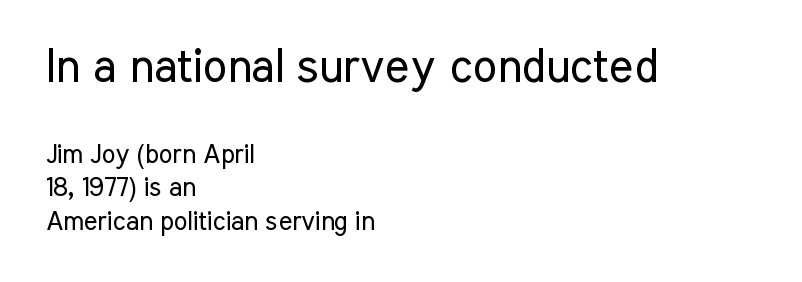
The image shows 46 px regular-weight, condensed sans-serif type, upright; set left-aligned, normal line spacing (1.3x), normal letter spacing, not underlined; the first (top) block is 1.77x larger; low stroke contrast and a medium x-height.
